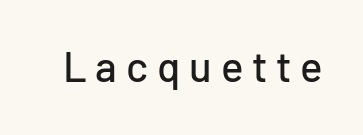
This is the regular roman posture of the typeface. Display-style spreading of the glyphs; the letterfit is very open. Quick note: underline off. Type style note: lacks serifs. Is this a fixed-width face? No — the glyphs have proportional, varying widths.
